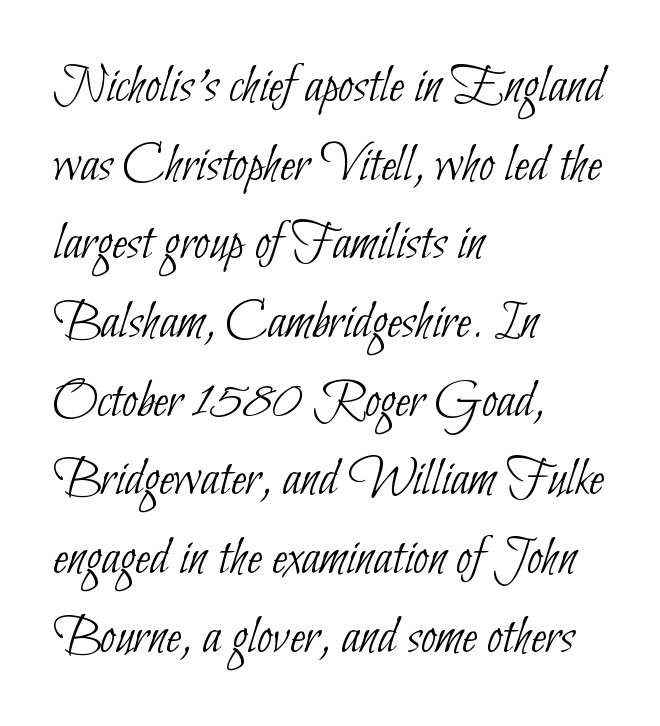
The image shows 55 px thin, condensed sans-serif type; set left-aligned, normal line spacing (1.43x), normal letter spacing, not underlined; low stroke contrast and a small x-height.
